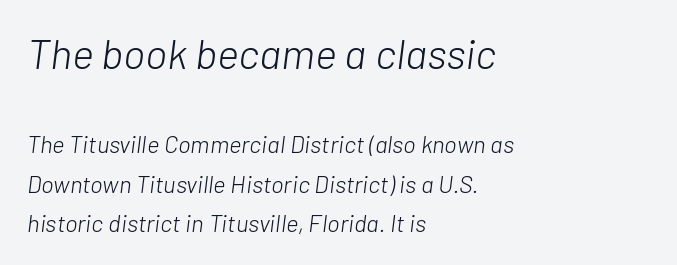
{"italic": "yes", "lean": "right", "slant_degrees": 7, "bold": "no", "weight": "light", "width": "normal", "stroke_contrast": "low", "x_height": "medium", "monospaced": "no", "underline": "no", "align": "left", "line_spacing": "normal", "line_spacing_ratio": 1.64, "letter_spacing": "normal", "letter_spacing_em": 0.0, "larger_block": "first", "size_ratio": 1.75, "glyph_px": 42}
